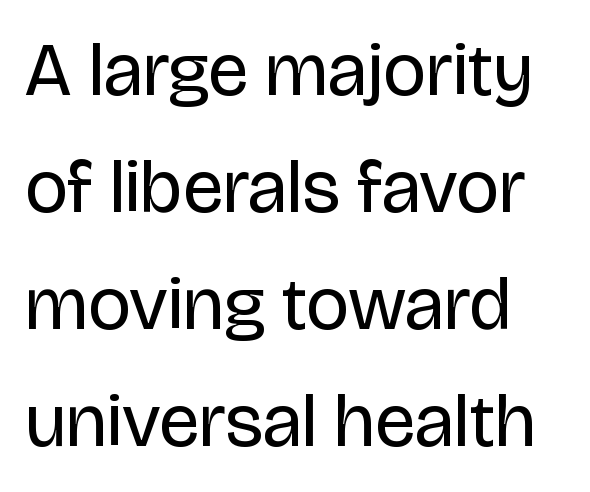
{"serif": "no", "italic": "no", "bold": "no", "weight": "regular", "width": "normal", "stroke_contrast": "low", "x_height": "large", "monospaced": "no", "underline": "no", "line_spacing": "normal", "line_spacing_ratio": 1.56, "letter_spacing": "normal", "letter_spacing_em": 0.0, "glyph_px": 75}
